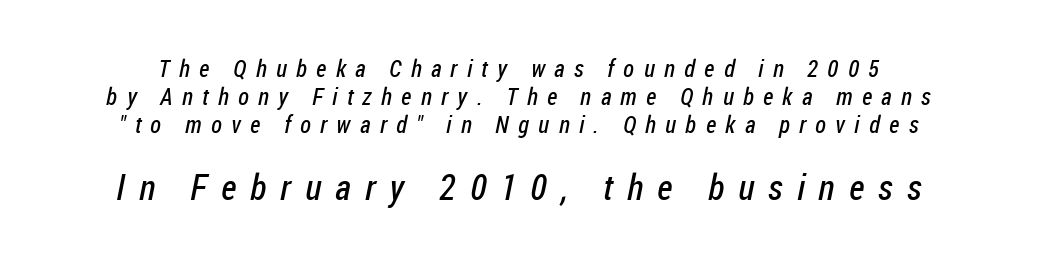
The image shows 36 px regular-weight, condensed sans-serif type; set line spacing 1.16x, unusually wide letter spacing (+0.39 em), not underlined; the second (bottom) block is 1.5x larger; low stroke contrast and a medium x-height.
